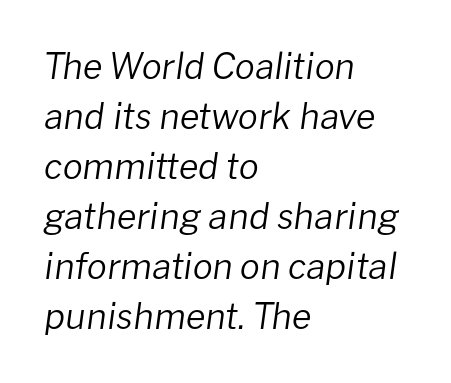
Q: Is the text bold? A: No.
Q: Is the text italic (slanted)? A: Yes, it leans right by about 8 degrees.
Q: Is the text underlined? A: No.
Q: How is the paragraph aligned? A: Left-aligned.
Q: Is the spacing between letters normal or unusually wide? A: Normal.
Q: Is the spacing between lines tight, normal or loose? A: Normal.
Q: Width (condensed, normal, or wide)? A: Normal.
Q: Stroke contrast? A: Low.
Q: x-height? A: Medium.
Q: Monospaced? A: No.
